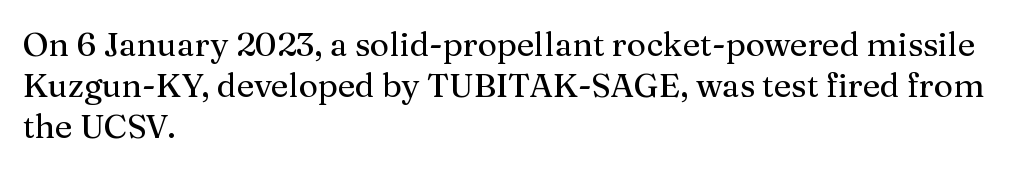
Varying glyph widths throughout — classic text-font behaviour. The font's upright variant was chosen for this text. Honestly, the letter spacing is just normal — you wouldn't notice it. Rule under the text: the space is simply empty. The designer went with a serif here, giving each stem small feet. The lines in this sample share a left origin and differ only in where they stop.
